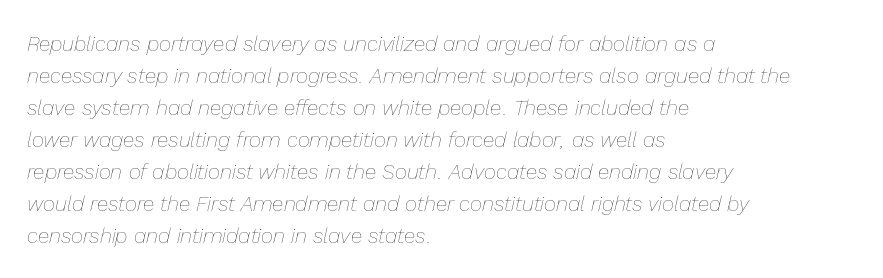
{"italic": "yes", "lean": "right", "slant_degrees": 13, "bold": "no", "underline": "no", "align": "left", "line_spacing": "normal", "line_spacing_ratio": 1.52, "letter_spacing": "normal", "letter_spacing_em": 0.0, "glyph_px": 21}
